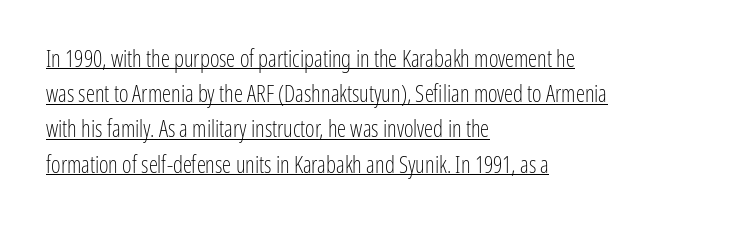
Q: Is the text bold? A: No.
Q: Is the text italic (slanted)? A: No, it is upright.
Q: Is the text underlined? A: Yes.
Q: How is the paragraph aligned? A: Left-aligned.
Q: Is the spacing between letters normal or unusually wide? A: Normal.
Q: Is the spacing between lines tight, normal or loose? A: Normal.
